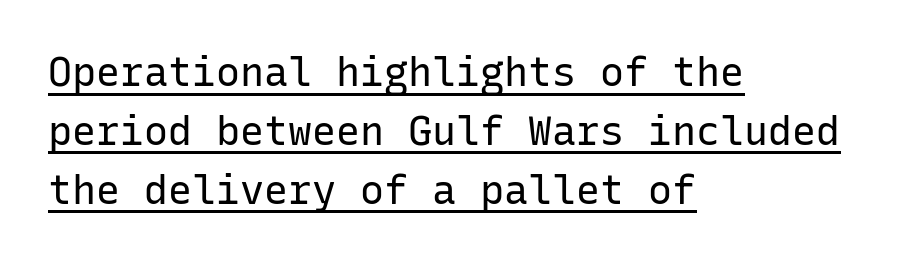
{"serif": "no", "italic": "no", "bold": "no", "weight": "regular", "width": "normal", "stroke_contrast": "low", "x_height": "medium", "monospaced": "yes", "underline": "yes", "align": "left", "line_spacing": "normal", "line_spacing_ratio": 1.47, "letter_spacing": "normal", "letter_spacing_em": 0.0, "glyph_px": 40}
